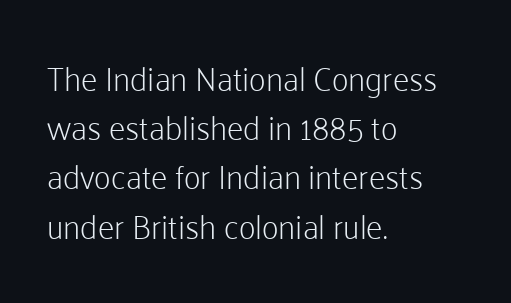
{"serif": "no", "italic": "no", "bold": "no", "weight": "light", "width": "normal", "stroke_contrast": "low", "x_height": "medium", "monospaced": "no", "underline": "no", "align": "left", "line_spacing": "normal", "line_spacing_ratio": 1.49, "letter_spacing": "normal", "letter_spacing_em": 0.0, "glyph_px": 33}
